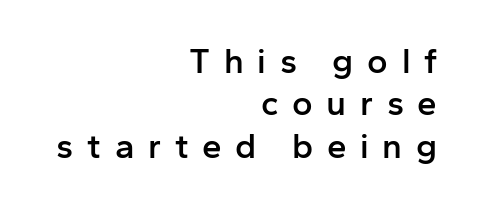
On the weight axis this lands at semibold, roughly 600. Here the designer chose a conventional face with non-uniform glyph widths. The face used here is rendered with a markedly widened letterfit. Clear beneath every line of the passage. Italic? Not at all — the glyphs are vertical.
